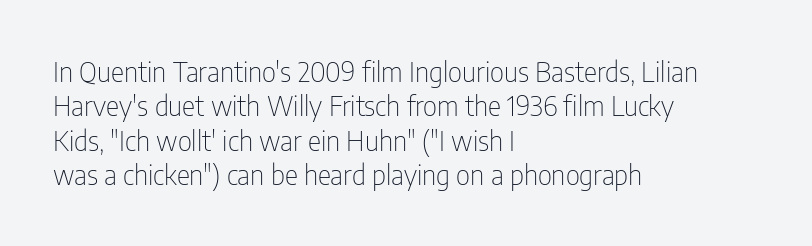
{"serif": "no", "italic": "no", "bold": "no", "weight": "thin", "width": "condensed", "stroke_contrast": "low", "x_height": "medium", "monospaced": "no", "underline": "no", "align": "left", "line_spacing_ratio": 1.23, "letter_spacing": "normal", "letter_spacing_em": 0.0, "glyph_px": 28}
